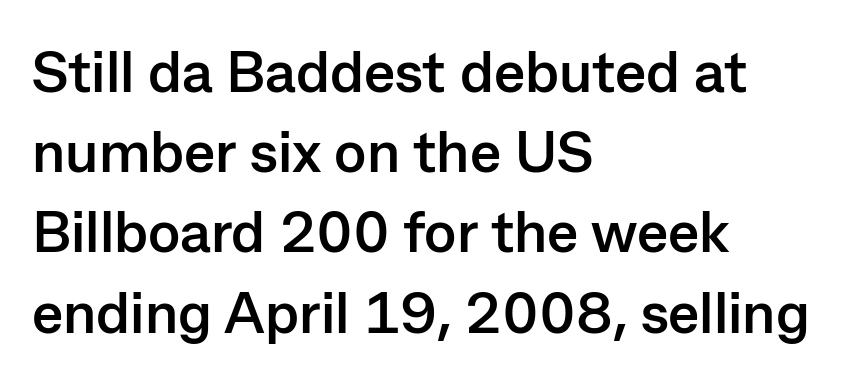
Q: Is the text bold? A: Yes.
Q: Is the text italic (slanted)? A: No, it is upright.
Q: Is the typeface a serif or a sans-serif typeface? A: Sans-serif.
Q: Is the text underlined? A: No.
Q: How is the paragraph aligned? A: Left-aligned.
Q: Is the spacing between letters normal or unusually wide? A: Normal.
Q: Is the spacing between lines tight, normal or loose? A: Normal.
Q: Width (condensed, normal, or wide)? A: Normal.
Q: Stroke contrast? A: Low.
Q: x-height? A: Medium.
Q: Monospaced? A: No.
